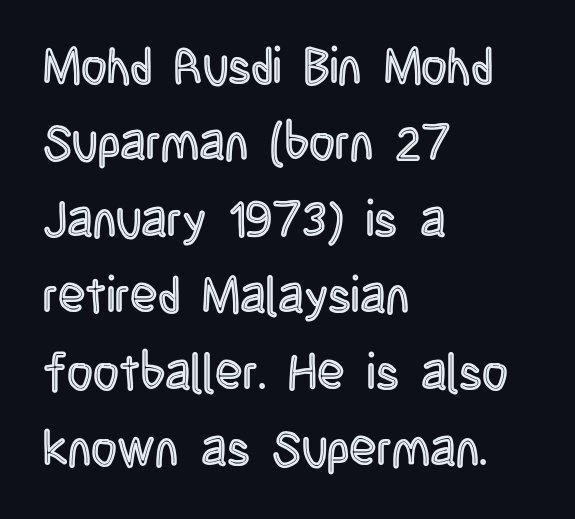
The image shows 50 px condensed type, upright; set left-aligned, normal line spacing (1.53x), normal letter spacing, not underlined; a large x-height.
